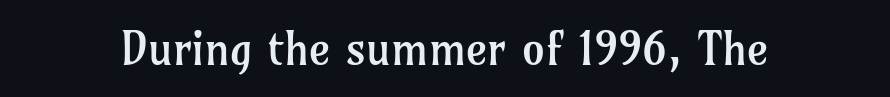
{"serif": "yes", "italic": "no", "bold": "no", "weight": "regular", "width": "normal", "stroke_contrast": "low", "x_height": "medium", "monospaced": "no", "underline": "no", "letter_spacing": "normal", "letter_spacing_em": 0.0, "glyph_px": 46}
